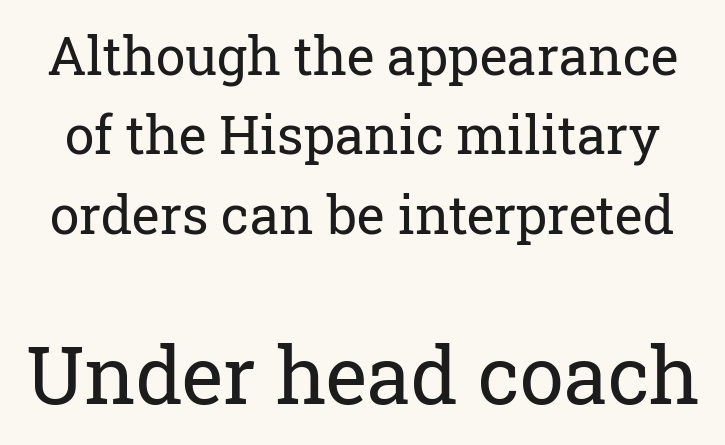
{"serif": "yes", "italic": "no", "bold": "no", "weight": "regular", "width": "normal", "stroke_contrast": "low", "x_height": "medium", "monospaced": "no", "underline": "no", "line_spacing": "normal", "line_spacing_ratio": 1.5, "letter_spacing": "normal", "letter_spacing_em": 0.0, "larger_block": "second", "size_ratio": 1.49, "glyph_px": 79}
